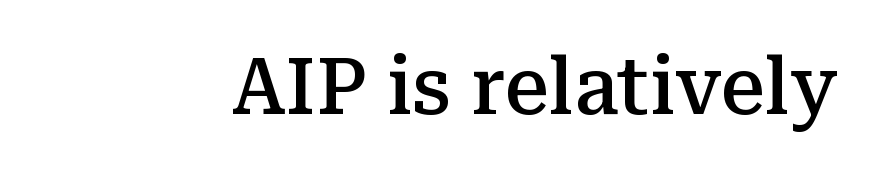
Q: Is the text bold? A: Semi-bold.
Q: Is the text italic (slanted)? A: No, it is upright.
Q: Is the typeface a serif or a sans-serif typeface? A: Serif.
Q: Is the text underlined? A: No.
Q: Is the spacing between letters normal or unusually wide? A: Normal.
Q: Width (condensed, normal, or wide)? A: Normal.
Q: Stroke contrast? A: Medium.
Q: x-height? A: Medium.
Q: Monospaced? A: No.
